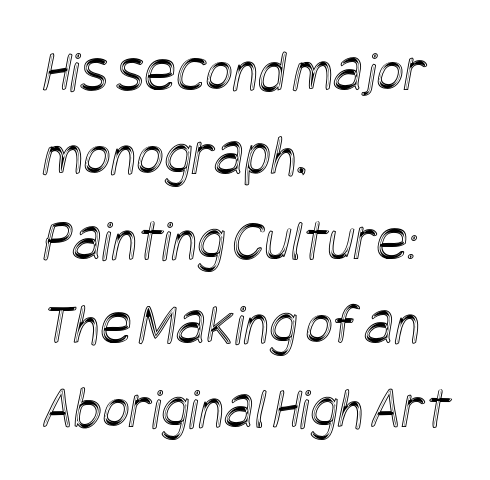
Nobody touched the tracking dial on this one. This block has exactly the height ordinary leading produces. Beneath every word, the page is bare. If you drew a ruler down the left edge, every line would touch it.
